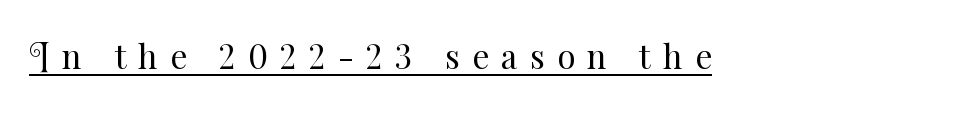
{"italic": "no", "bold": "no", "weight": "regular", "width": "normal", "stroke_contrast": "medium", "x_height": "small", "monospaced": "no", "underline": "yes", "letter_spacing": "wide", "letter_spacing_em": 0.37, "glyph_px": 33}
